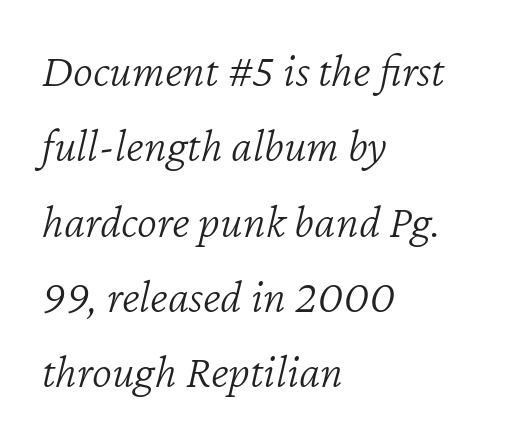
Q: Is the text bold? A: No.
Q: Is the text italic (slanted)? A: Yes, it leans right by about 12 degrees.
Q: Is the text underlined? A: No.
Q: How is the paragraph aligned? A: Left-aligned.
Q: Is the spacing between letters normal or unusually wide? A: Normal.
Q: Is the spacing between lines tight, normal or loose? A: Normal.
Q: Width (condensed, normal, or wide)? A: Normal.
Q: Stroke contrast? A: Low.
Q: x-height? A: Medium.
Q: Monospaced? A: No.
